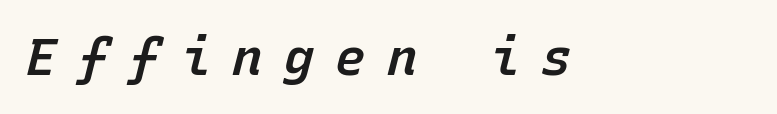
Q: Is the text bold? A: Semi-bold.
Q: Is the text italic (slanted)? A: Yes, it leans right by about 15 degrees.
Q: Is the text underlined? A: No.
Q: Is the spacing between letters normal or unusually wide? A: Unusually wide.
Q: Width (condensed, normal, or wide)? A: Normal.
Q: Stroke contrast? A: Low.
Q: x-height? A: Medium.
Q: Monospaced? A: Yes.
